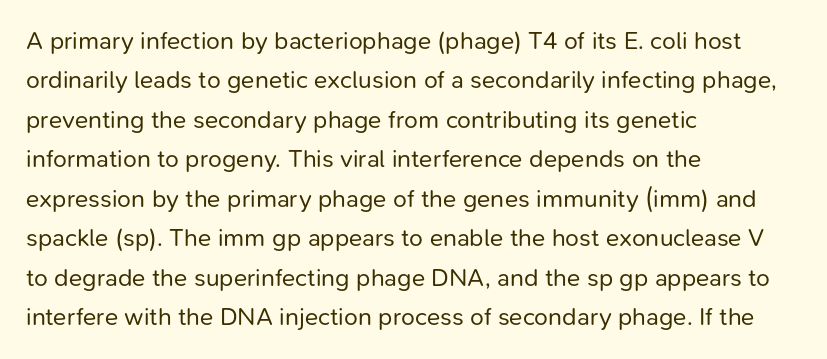
This block has exactly the height ordinary leading produces. Heft: none added — not bold. The face used here is rendered with its standard letterfit. Horizontally, the lines are justified to the leading edge only.
